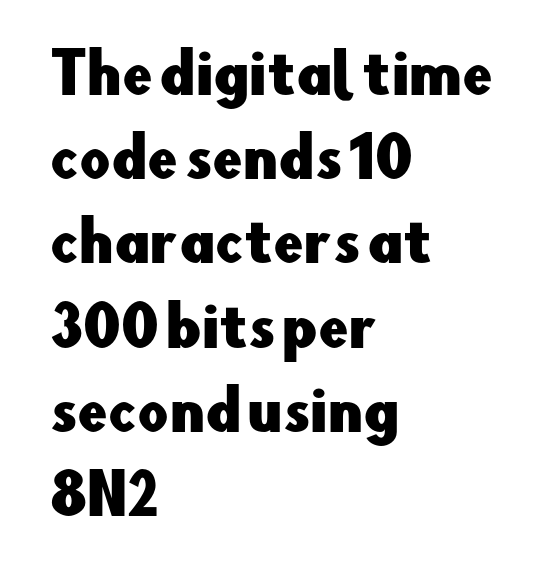
The image shows 54 px sans-serif type, upright; set left-aligned, normal line spacing (1.56x), normal letter spacing, not underlined; low stroke contrast and a small x-height.
